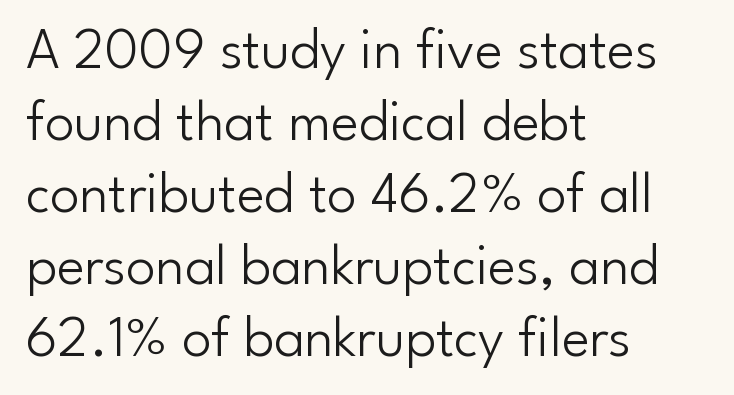
{"serif": "no", "italic": "no", "bold": "no", "weight": "light", "width": "normal", "stroke_contrast": "low", "x_height": "small", "monospaced": "no", "underline": "no", "align": "left", "line_spacing_ratio": 1.22, "letter_spacing": "normal", "letter_spacing_em": 0.0, "glyph_px": 59}
